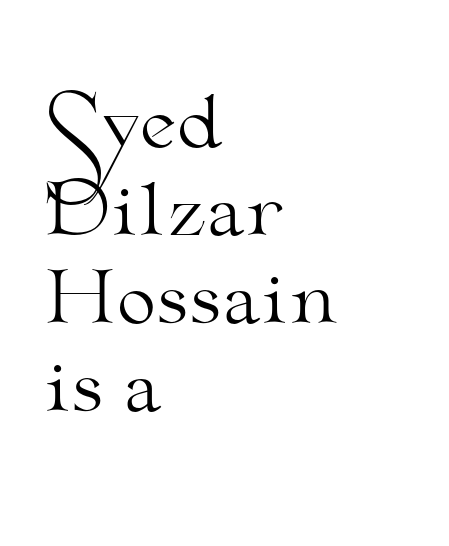
Here the designer chose a conventional face with non-uniform glyph widths. Rule under the text: the space is simply empty. Characters follow at the spacing the type designer built in. Stems here are at most as thick as an everyday book face.
